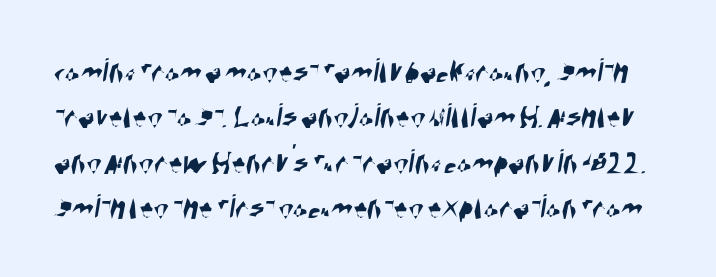
{"serif": "no", "width": "condensed", "stroke_contrast": "high", "x_height": "large", "monospaced": "no", "underline": "no", "line_spacing": "normal", "line_spacing_ratio": 1.3, "letter_spacing": "normal", "letter_spacing_em": 0.0, "glyph_px": 35}
